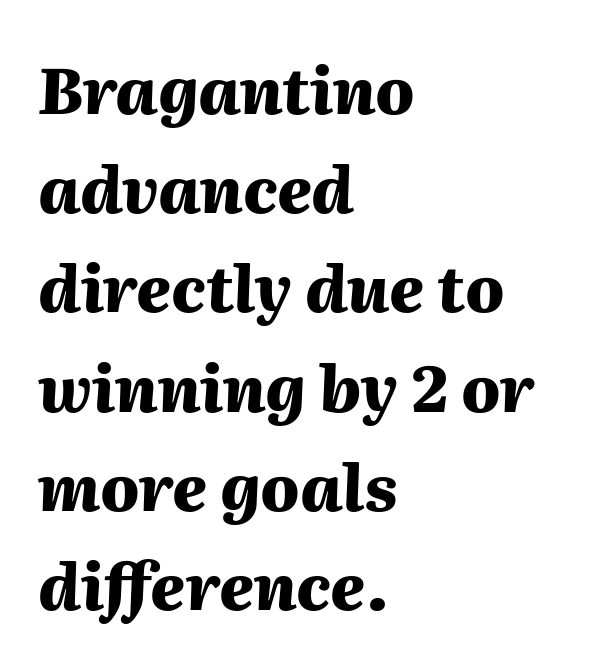
Q: Is the text bold? A: Yes.
Q: Is the text italic (slanted)? A: Yes, it leans right by about 2 degrees.
Q: Is the text underlined? A: No.
Q: How is the paragraph aligned? A: Left-aligned.
Q: Is the spacing between letters normal or unusually wide? A: Normal.
Q: Is the spacing between lines tight, normal or loose? A: Normal.
Q: Width (condensed, normal, or wide)? A: Normal.
Q: Stroke contrast? A: Medium.
Q: x-height? A: Medium.
Q: Monospaced? A: No.
